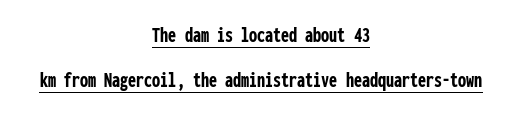
The image shows 23 px bold type, upright; set centered, loose line spacing (1.95x), normal letter spacing, underlined.
